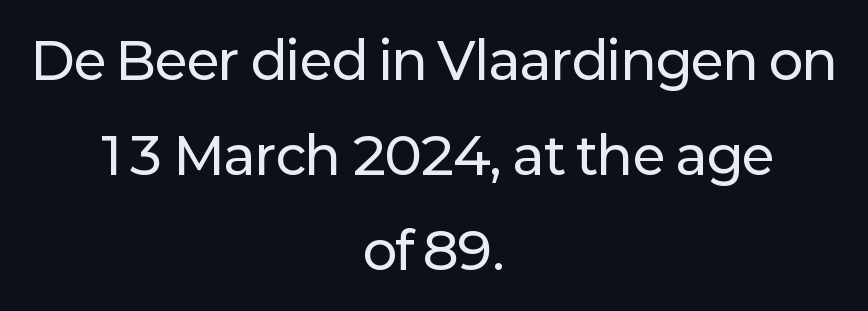
The image shows 51 px sans-serif type, upright; set centered, line spacing 1.86x, normal letter spacing, not underlined; low stroke contrast and a medium x-height.
